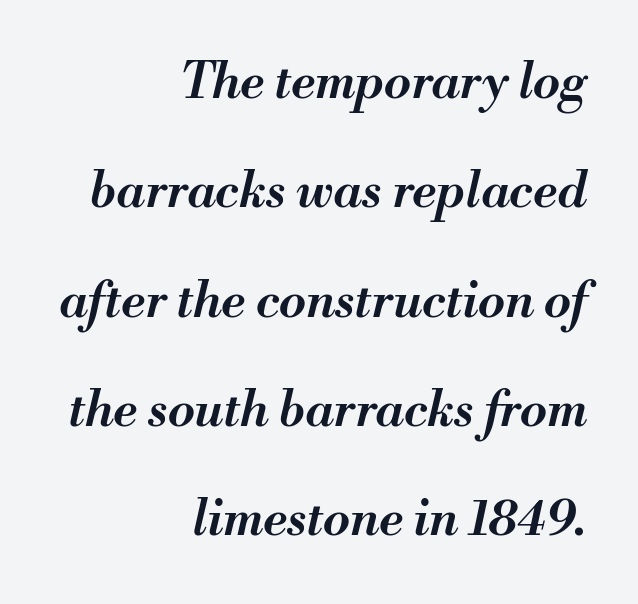
In terms of weight, the rendering is demibold, just under bold. Notice how the passage keeps a crisp vertical edge on the right only. The space between consecutive lines is lavish. Spacing verdict: proportional, widths tailored to each character. Yep, that's italic — everything's leaning.
